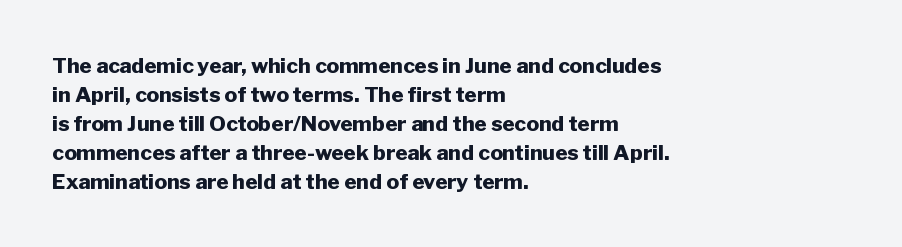
{"italic": "no", "bold": "yes", "underline": "no", "align": "left", "line_spacing": "normal", "line_spacing_ratio": 1.38, "letter_spacing": "normal", "letter_spacing_em": 0.0, "glyph_px": 21}
